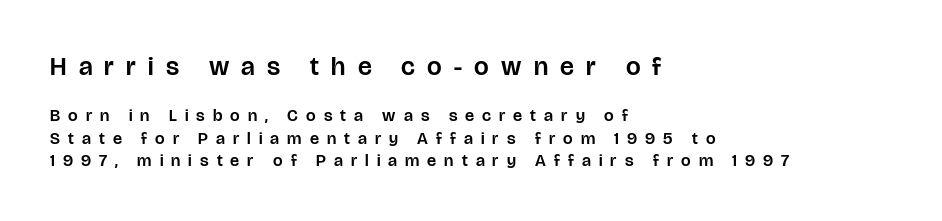
Q: Is the text italic (slanted)? A: No, it is upright.
Q: Is the text underlined? A: No.
Q: How is the paragraph aligned? A: Left-aligned.
Q: Is the spacing between letters normal or unusually wide? A: Unusually wide.
Q: Is the spacing between lines tight, normal or loose? A: Normal.
Q: Which block of text is set in a larger size, the first (top) or the second (bottom)? A: The first (top) one.
